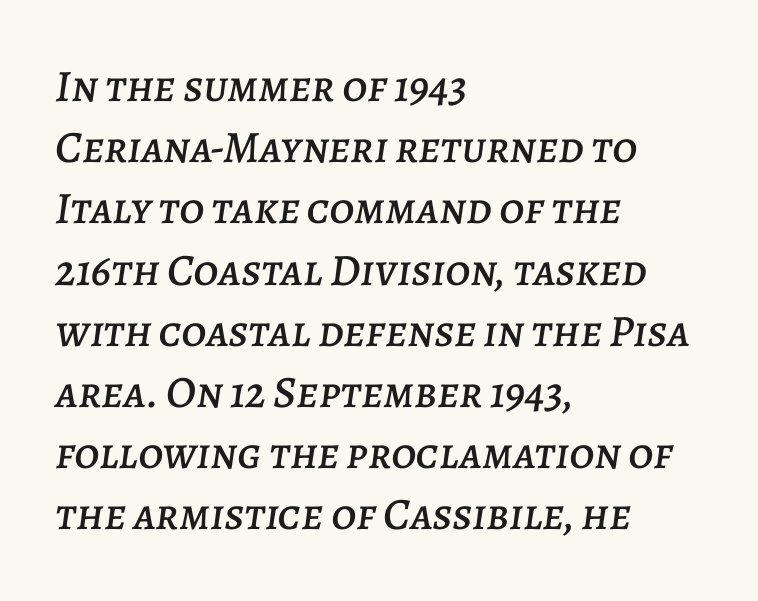
The image shows 45 px text type, italic (leaning right); set left-aligned, normal line spacing (1.36x), normal letter spacing, not underlined; low stroke contrast and a large x-height.
